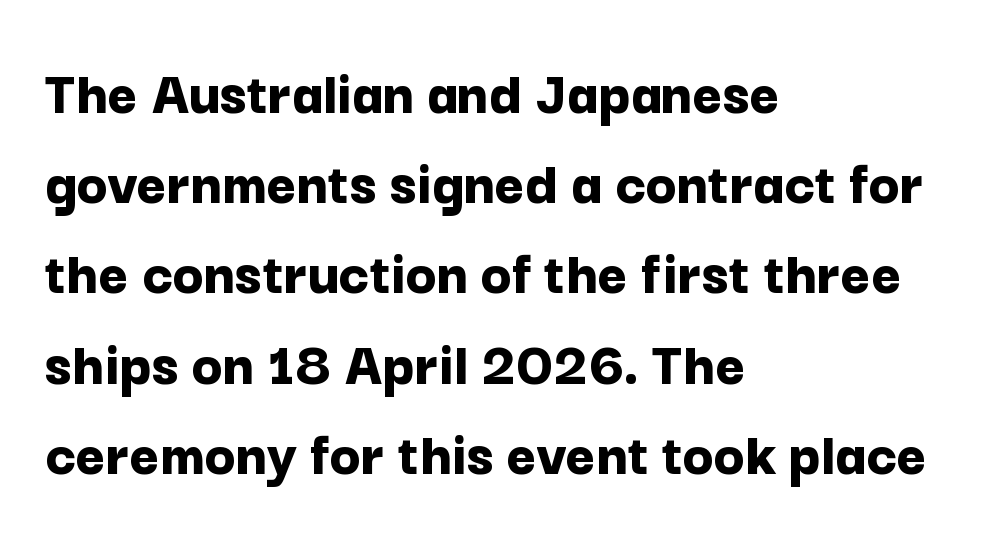
{"serif": "no", "italic": "no", "bold": "yes", "weight": "bold", "width": "normal", "stroke_contrast": "low", "x_height": "medium", "monospaced": "no", "underline": "no", "align": "left", "line_spacing": "normal", "line_spacing_ratio": 1.41, "letter_spacing": "normal", "letter_spacing_em": 0.0, "glyph_px": 64}
